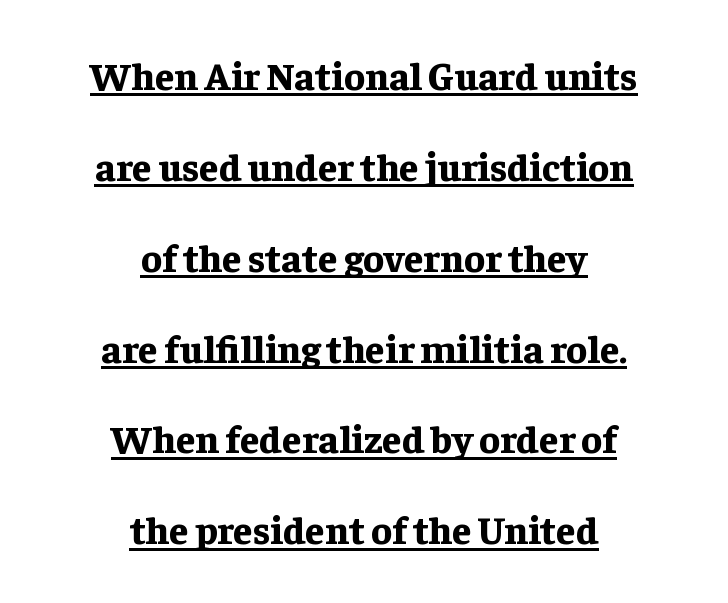
Q: Is the text bold? A: Yes.
Q: Is the text italic (slanted)? A: No, it is upright.
Q: Is the typeface a serif or a sans-serif typeface? A: Serif.
Q: Is the text underlined? A: Yes.
Q: How is the paragraph aligned? A: Centered.
Q: Is the spacing between letters normal or unusually wide? A: Normal.
Q: Is the spacing between lines tight, normal or loose? A: Loose.
Q: Width (condensed, normal, or wide)? A: Normal.
Q: Stroke contrast? A: Low.
Q: x-height? A: Medium.
Q: Monospaced? A: No.
